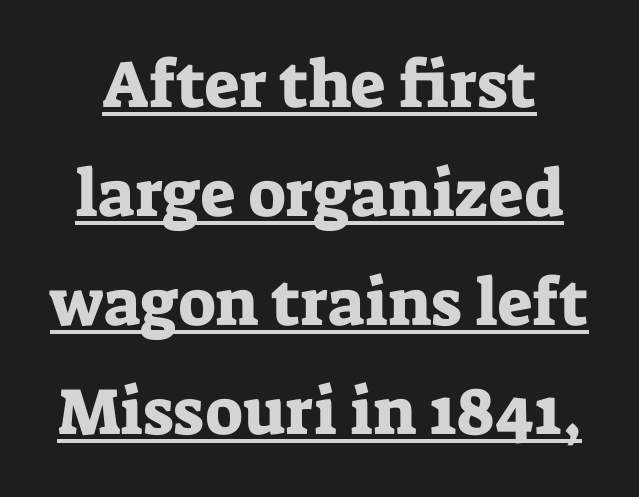
The string is rendered with underlining switched on. The line-height multiplier appears to be the usual default. The text was rendered using a seriffed face with decorative stroke endings. Italic: no, the glyphs are upright roman.
